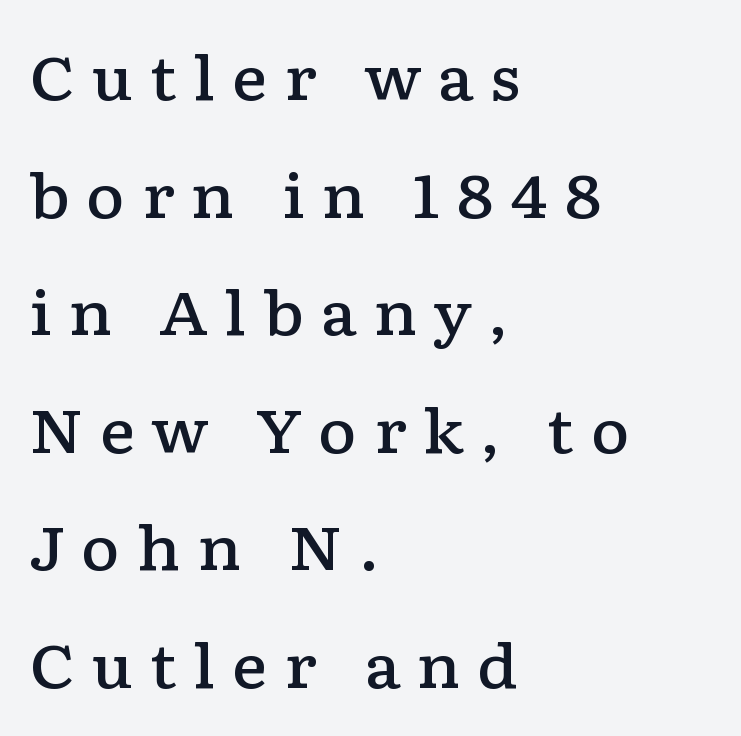
Q: Is the text bold? A: Semi-bold.
Q: Is the text italic (slanted)? A: No, it is upright.
Q: Is the typeface a serif or a sans-serif typeface? A: Serif.
Q: Is the text underlined? A: No.
Q: How is the paragraph aligned? A: Left-aligned.
Q: Is the spacing between letters normal or unusually wide? A: Unusually wide.
Q: Is the spacing between lines tight, normal or loose? A: Loose.
Q: Width (condensed, normal, or wide)? A: Wide.
Q: Stroke contrast? A: Low.
Q: x-height? A: Medium.
Q: Monospaced? A: No.
